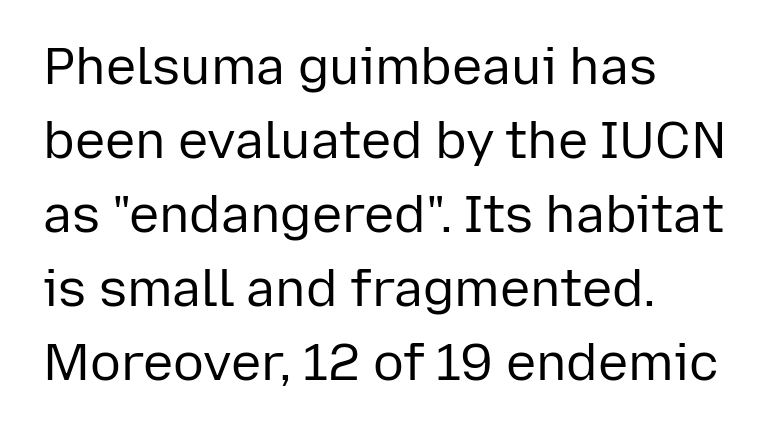
If you drew a line through each stem, it would be perfectly vertical. Heft: none added — not bold. This sample uses a sans-serif face. Evenly set lines give the paragraph a standard silhouette. Each row of text sits above clean, open space.
